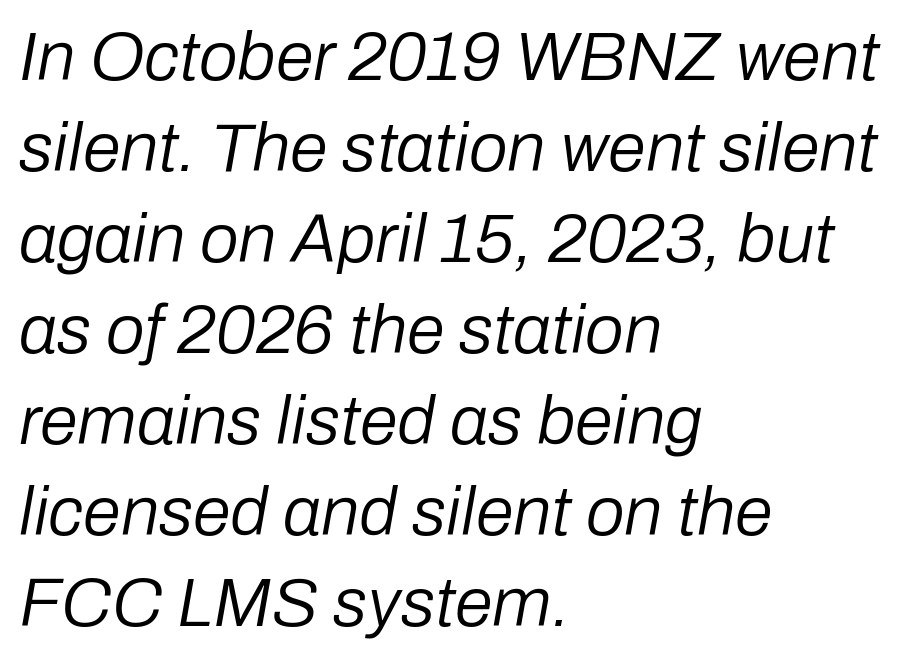
Q: Is the text bold? A: No.
Q: Is the text italic (slanted)? A: Yes, it leans right by about 10 degrees.
Q: Is the text underlined? A: No.
Q: How is the paragraph aligned? A: Left-aligned.
Q: Is the spacing between letters normal or unusually wide? A: Normal.
Q: Is the spacing between lines tight, normal or loose? A: Normal.
Q: Width (condensed, normal, or wide)? A: Normal.
Q: Stroke contrast? A: Low.
Q: x-height? A: Medium.
Q: Monospaced? A: No.
